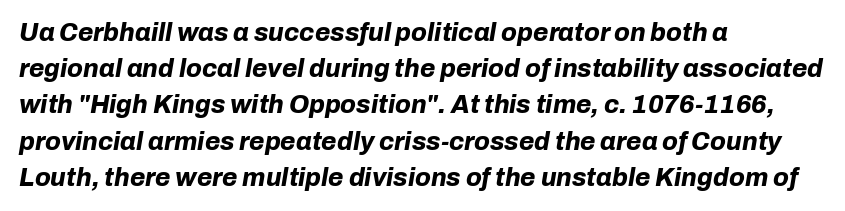
The image shows 25 px bold type, italic (leaning right); set left-aligned, normal line spacing (1.45x), normal letter spacing, not underlined.
